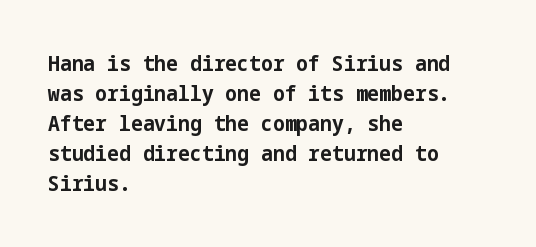
The font's upright variant was chosen for this text. These lines keep a tight, regular rhythm from letter to letter. Notice how thick the strokes are: this is what a full bold looks like. These lines sit exactly where default settings would place them.
